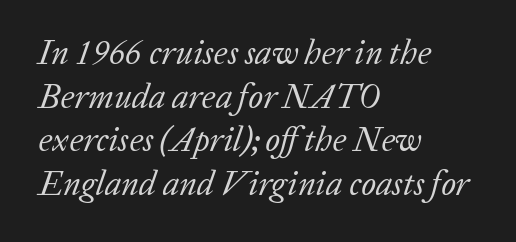
Horizontally, the lines are justified to the leading edge only. Heft: none added — not bold. Spacing verdict: proportional, widths tailored to each character. What's the leading like? Ordinary, nothing unusual. There's an unmistakable incline to the writing here.
